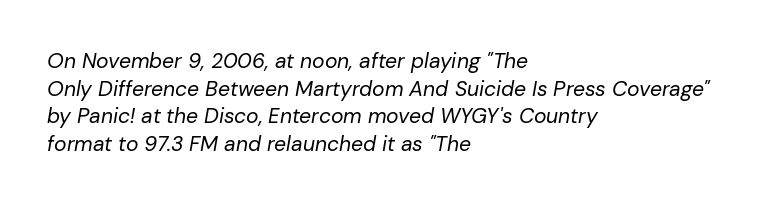
No extra ink here — the face is not bold. Underlining? Definitely not there. Notice how descenders clear the ascenders below comfortably — that's standard leading. Observe the ordinary spacing: letters are neighbours, not strangers.
